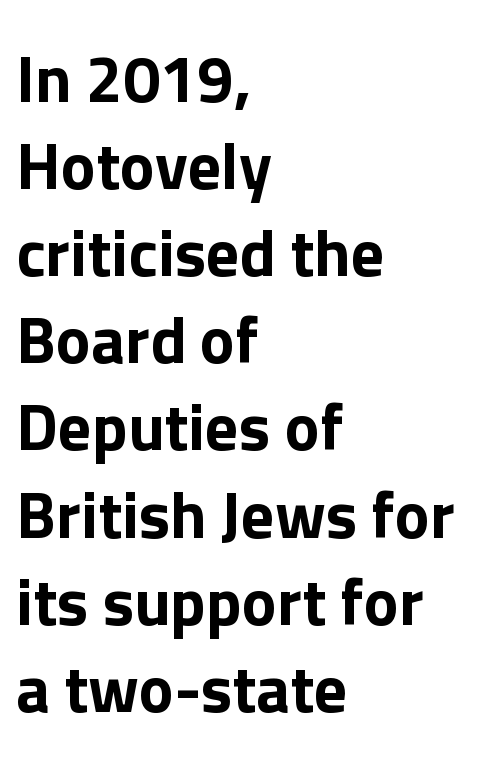
Q: Is the text italic (slanted)? A: No, it is upright.
Q: Is the typeface a serif or a sans-serif typeface? A: Sans-serif.
Q: Is the text underlined? A: No.
Q: How is the paragraph aligned? A: Left-aligned.
Q: Is the spacing between letters normal or unusually wide? A: Normal.
Q: Is the spacing between lines tight, normal or loose? A: Normal.
Q: Width (condensed, normal, or wide)? A: Normal.
Q: Stroke contrast? A: Low.
Q: x-height? A: Medium.
Q: Monospaced? A: No.
